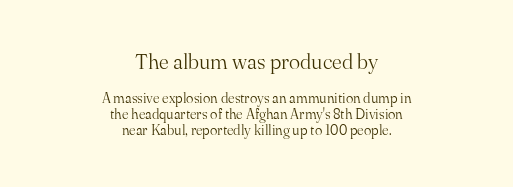
The image shows 21 px text type, upright; set centered, tight line spacing (1.14x), normal letter spacing, not underlined; the first (top) block is 1.5x larger.
